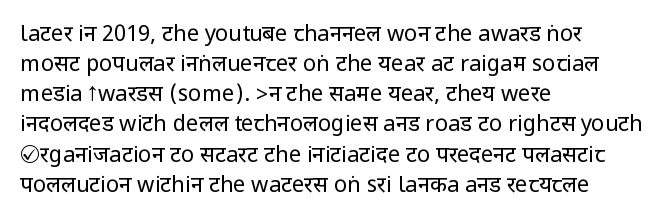
The image shows 22 px text type, upright; set left-aligned, normal line spacing (1.37x), normal letter spacing, not underlined.
